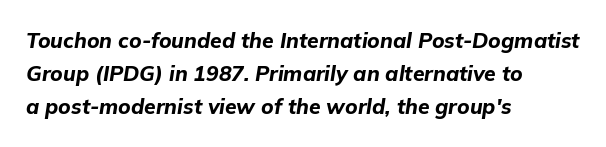
Italic: yes, the glyphs are oblique. A typesetter would call this leading conventional body-copy spacing. Horizontally, the lines are justified to the leading edge only. Nothing unusual about the tracking: characters are spaced as the font intends. Weight check: bold — yes, fully.
